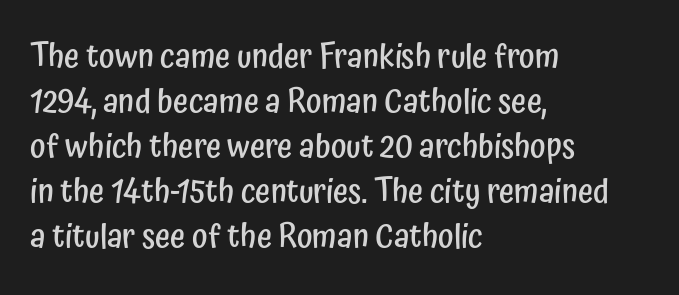
Q: Is the text bold? A: Semi-bold.
Q: Is the text italic (slanted)? A: No, it is upright.
Q: Is the typeface a serif or a sans-serif typeface? A: Sans-serif.
Q: Is the text underlined? A: No.
Q: How is the paragraph aligned? A: Left-aligned.
Q: Is the spacing between letters normal or unusually wide? A: Normal.
Q: Is the spacing between lines tight, normal or loose? A: Normal.
Q: Width (condensed, normal, or wide)? A: Condensed.
Q: Stroke contrast? A: Low.
Q: x-height? A: Medium.
Q: Monospaced? A: No.
